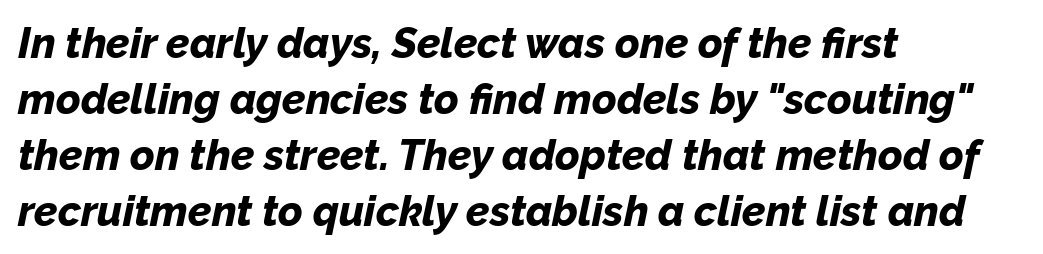
{"italic": "yes", "lean": "right", "slant_degrees": 12, "bold": "yes", "weight": "bold", "width": "normal", "stroke_contrast": "low", "x_height": "medium", "monospaced": "no", "underline": "no", "align": "left", "line_spacing": "normal", "line_spacing_ratio": 1.33, "letter_spacing": "normal", "letter_spacing_em": 0.0, "glyph_px": 42}
